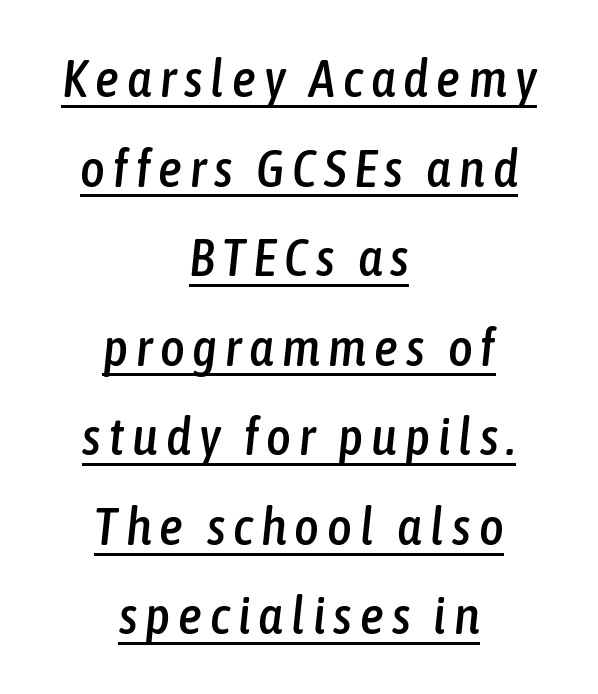
The image shows 53 px condensed type, italic (leaning right); set centered, normal line spacing (1.69x), underlined; low stroke contrast and a medium x-height.
